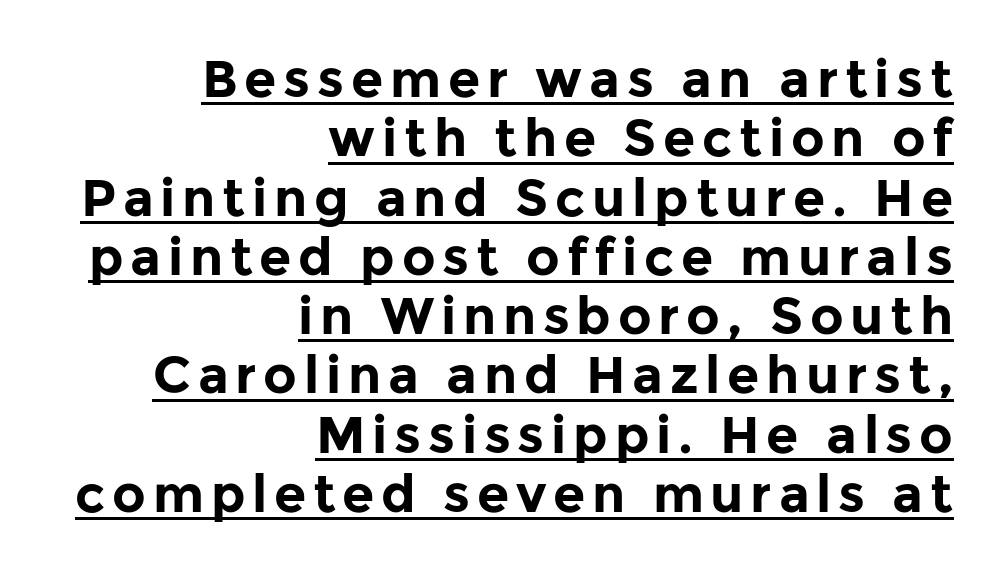
The image shows 52 px bold sans-serif type, upright; set right-aligned, tight line spacing (1.14x), underlined; low stroke contrast and a medium x-height.
